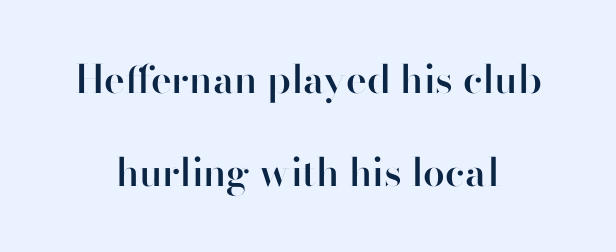
Q: Is the text bold? A: Semi-bold.
Q: Is the text italic (slanted)? A: No, it is upright.
Q: Is the typeface a serif or a sans-serif typeface? A: Sans-serif.
Q: Is the text underlined? A: No.
Q: How is the paragraph aligned? A: Centered.
Q: Is the spacing between letters normal or unusually wide? A: Normal.
Q: Is the spacing between lines tight, normal or loose? A: Loose.
Q: Width (condensed, normal, or wide)? A: Normal.
Q: Stroke contrast? A: High.
Q: x-height? A: Small.
Q: Monospaced? A: No.
